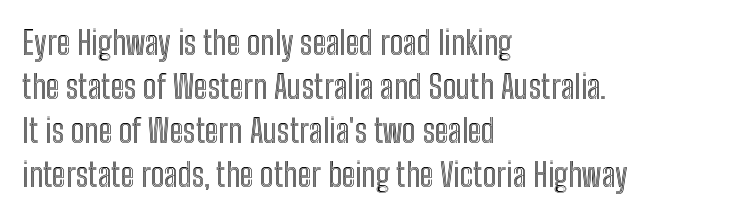
{"italic": "no", "width": "condensed", "x_height": "medium", "monospaced": "no", "underline": "no", "align": "left", "line_spacing": "normal", "line_spacing_ratio": 1.33, "letter_spacing": "normal", "letter_spacing_em": 0.0, "glyph_px": 33}
